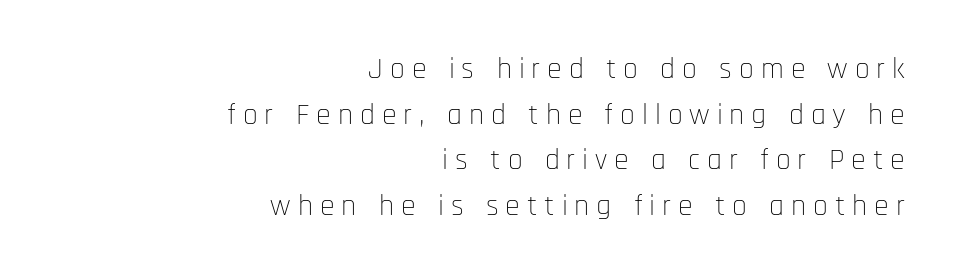
Q: Is the text bold? A: No.
Q: Is the text italic (slanted)? A: No, it is upright.
Q: Is the typeface a serif or a sans-serif typeface? A: Sans-serif.
Q: Is the text underlined? A: No.
Q: How is the paragraph aligned? A: Right-aligned.
Q: Is the spacing between letters normal or unusually wide? A: Unusually wide.
Q: Is the spacing between lines tight, normal or loose? A: Normal.
Q: Width (condensed, normal, or wide)? A: Condensed.
Q: Stroke contrast? A: Low.
Q: x-height? A: Large.
Q: Monospaced? A: No.
